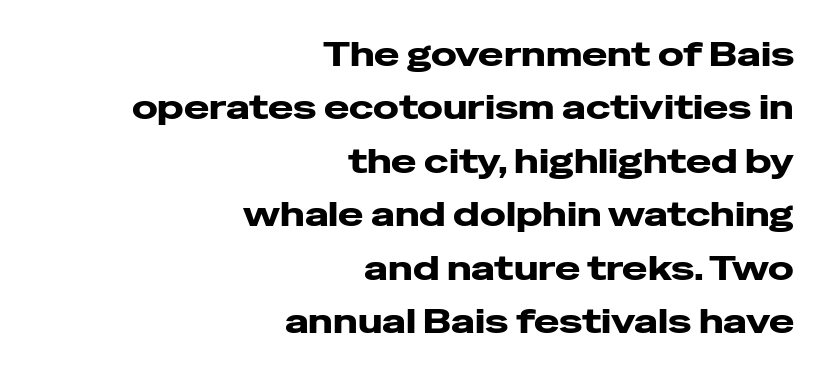
The image shows 34 px heavy, wide sans-serif type, upright; set right-aligned, normal line spacing (1.57x), normal letter spacing, not underlined; low stroke contrast and a medium x-height.
